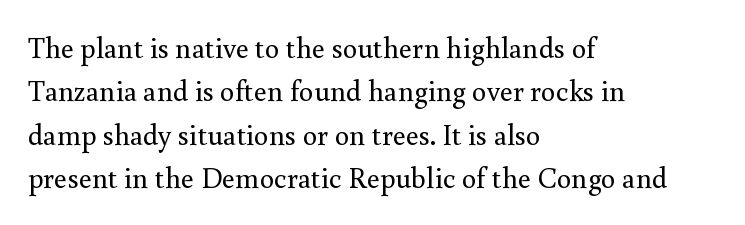
The image shows 29 px regular-weight serif type, upright; set left-aligned, normal line spacing (1.5x), normal letter spacing, not underlined; medium stroke contrast and a small x-height.
